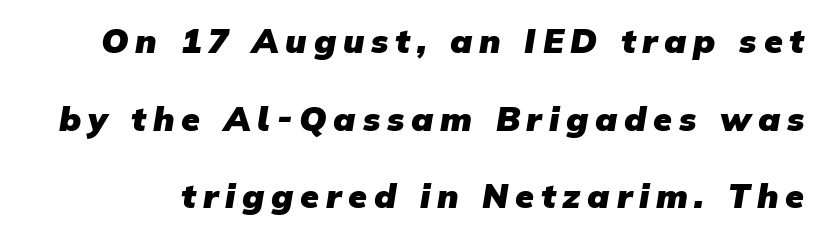
Q: Is the text bold? A: Yes.
Q: Is the typeface a serif or a sans-serif typeface? A: Sans-serif.
Q: Is the text underlined? A: No.
Q: Is the spacing between letters normal or unusually wide? A: Unusually wide.
Q: Is the spacing between lines tight, normal or loose? A: Loose.
Q: Width (condensed, normal, or wide)? A: Normal.
Q: Stroke contrast? A: Low.
Q: x-height? A: Medium.
Q: Monospaced? A: No.
